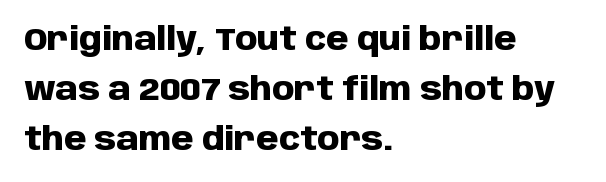
The image shows 32 px heavy sans-serif type, upright; set left-aligned, normal line spacing (1.56x), normal letter spacing, not underlined; low stroke contrast and a large x-height.
